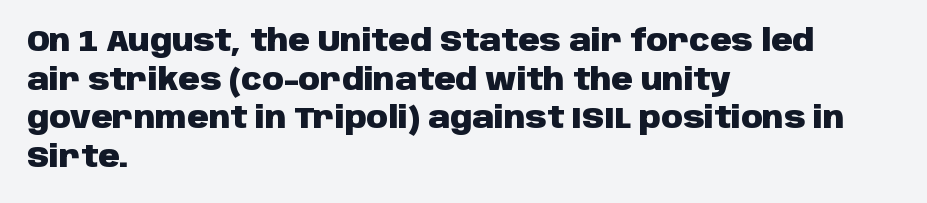
The image shows 30 px heavy sans-serif type, upright; set left-aligned, normal line spacing (1.29x), normal letter spacing, not underlined; low stroke contrast and a large x-height.
